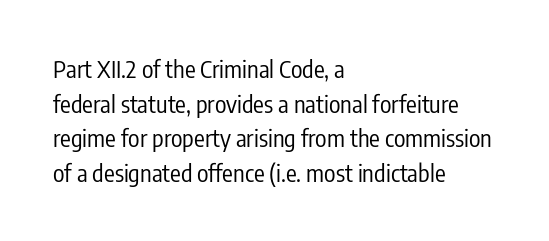
Regarding leading, the lines here are spaced in the standard way. The letters look calm and open, with moderate or lighter stems. Layout note: lines flush left. The rendering keeps characters at their native spacing. The lettering stays uniformly vertical, giving the passage a roman look. Underline: absent.
